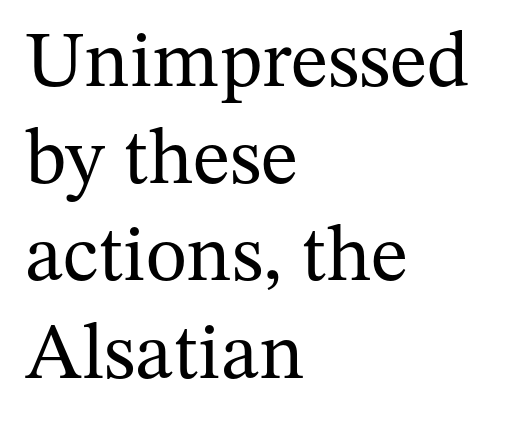
The image shows 79 px regular-weight serif type, upright; set left-aligned, line spacing 1.23x, normal letter spacing, not underlined; medium stroke contrast and a medium x-height.
